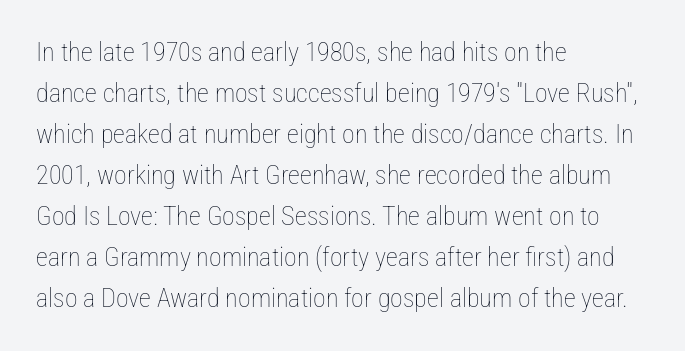
Q: Is the text bold? A: No.
Q: Is the text italic (slanted)? A: No, it is upright.
Q: Is the text underlined? A: No.
Q: How is the paragraph aligned? A: Left-aligned.
Q: Is the spacing between letters normal or unusually wide? A: Normal.
Q: Is the spacing between lines tight, normal or loose? A: Normal.
